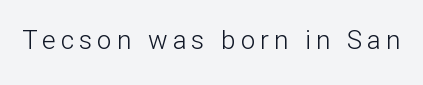
Q: Is the text bold? A: No.
Q: Is the text italic (slanted)? A: No, it is upright.
Q: Is the text underlined? A: No.
